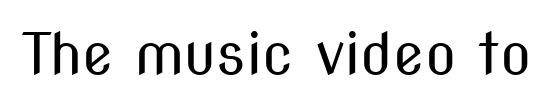
Q: Is the text bold? A: No.
Q: Is the text italic (slanted)? A: No, it is upright.
Q: Is the typeface a serif or a sans-serif typeface? A: Sans-serif.
Q: Is the text underlined? A: No.
Q: Is the spacing between letters normal or unusually wide? A: Normal.
Q: Width (condensed, normal, or wide)? A: Condensed.
Q: Stroke contrast? A: Medium.
Q: x-height? A: Medium.
Q: Monospaced? A: No.
